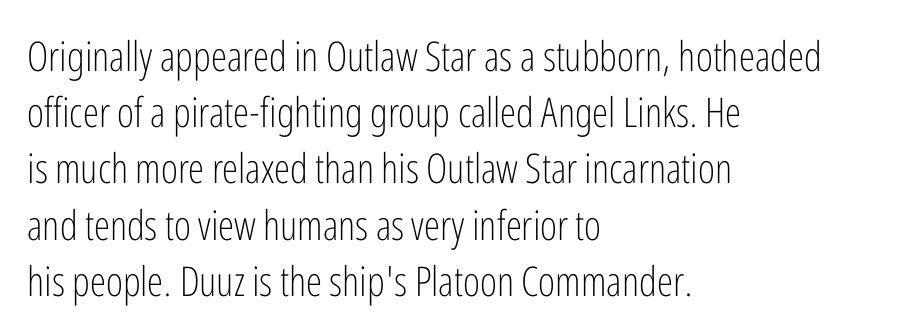
{"serif": "no", "italic": "no", "bold": "no", "weight": "light", "width": "condensed", "stroke_contrast": "low", "x_height": "medium", "monospaced": "no", "underline": "no", "align": "left", "line_spacing": "normal", "line_spacing_ratio": 1.37, "letter_spacing": "normal", "letter_spacing_em": 0.0, "glyph_px": 41}
